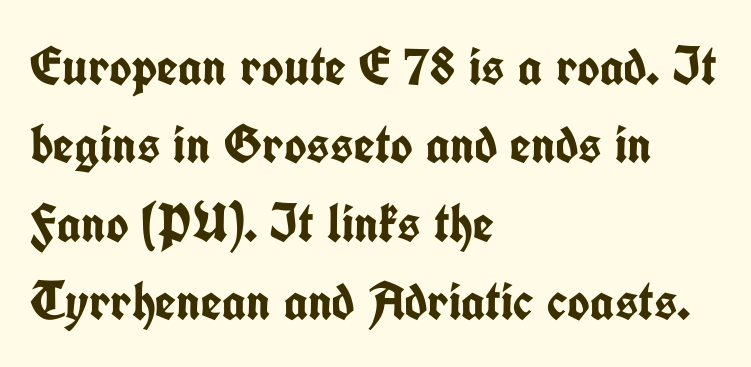
Q: Is the text bold? A: Yes.
Q: Is the text italic (slanted)? A: No, it is upright.
Q: Is the typeface a serif or a sans-serif typeface? A: Sans-serif.
Q: Is the text underlined? A: No.
Q: How is the paragraph aligned? A: Left-aligned.
Q: Is the spacing between letters normal or unusually wide? A: Normal.
Q: Is the spacing between lines tight, normal or loose? A: Normal.
Q: Width (condensed, normal, or wide)? A: Condensed.
Q: Stroke contrast? A: Low.
Q: x-height? A: Medium.
Q: Monospaced? A: No.
